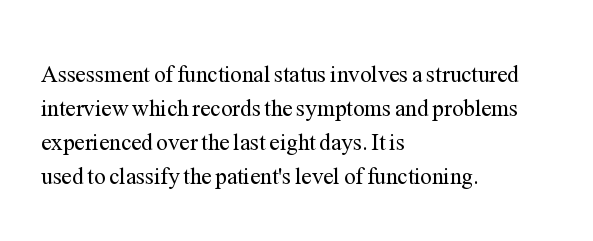
The image shows 23 px text type, upright; set left-aligned, normal line spacing (1.48x), normal letter spacing, not underlined.
